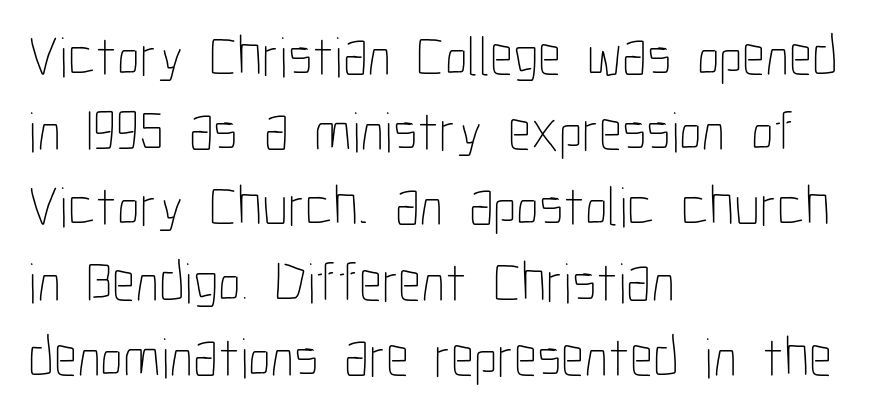
{"italic": "no", "bold": "no", "weight": "thin", "width": "condensed", "stroke_contrast": "low", "x_height": "medium", "monospaced": "no", "underline": "no", "align": "left", "line_spacing": "normal", "line_spacing_ratio": 1.32, "letter_spacing": "normal", "letter_spacing_em": 0.0, "glyph_px": 57}
